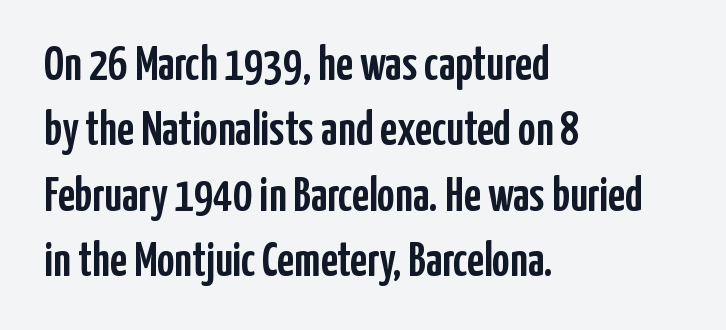
{"serif": "no", "italic": "no", "width": "condensed", "stroke_contrast": "low", "x_height": "medium", "monospaced": "no", "underline": "no", "align": "left", "line_spacing": "normal", "line_spacing_ratio": 1.36, "letter_spacing": "normal", "letter_spacing_em": 0.0, "glyph_px": 48}
